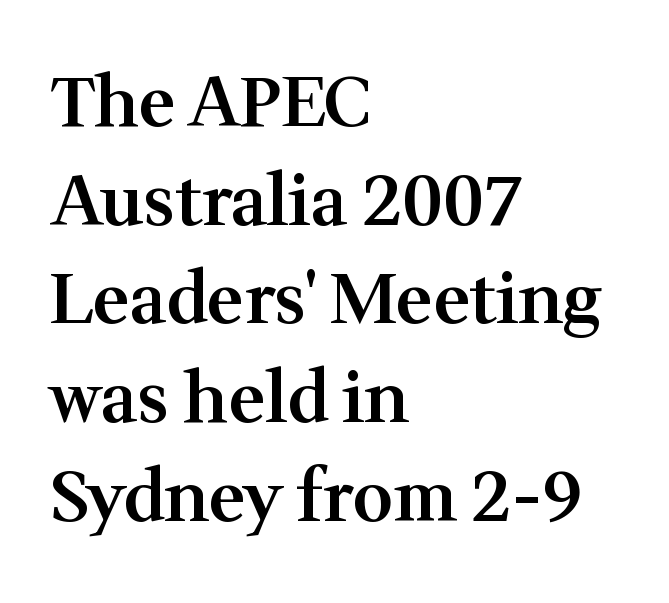
The image shows 70 px semibold serif type, upright; set left-aligned, normal line spacing (1.41x), normal letter spacing, not underlined; medium stroke contrast and a medium x-height.
